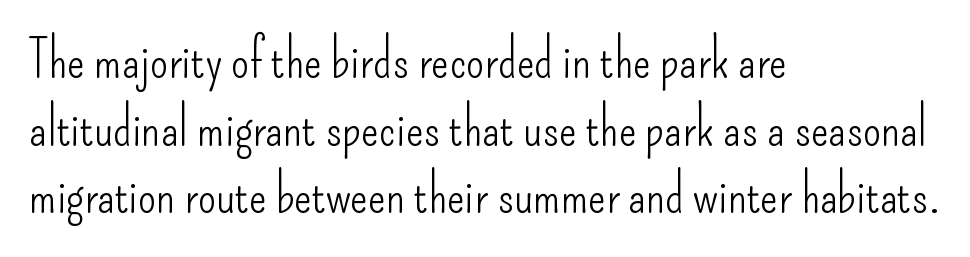
{"serif": "no", "italic": "no", "bold": "no", "weight": "light", "width": "condensed", "stroke_contrast": "low", "x_height": "small", "monospaced": "no", "underline": "no", "align": "left", "line_spacing": "normal", "line_spacing_ratio": 1.3, "letter_spacing": "normal", "letter_spacing_em": 0.0, "glyph_px": 52}
